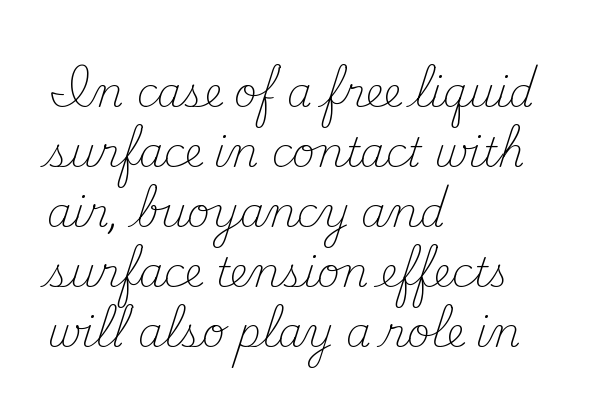
{"serif": "yes", "bold": "no", "weight": "light", "width": "normal", "stroke_contrast": "medium", "x_height": "small", "monospaced": "no", "underline": "no", "align": "left", "line_spacing": "normal", "line_spacing_ratio": 1.5, "letter_spacing": "normal", "letter_spacing_em": 0.0, "glyph_px": 40}
